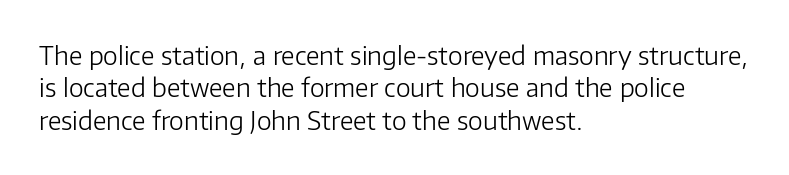
The words here are not underlined. Whoever set this chose a conventional vertical rhythm. Honestly, the letter spacing is just normal — you wouldn't notice it. Tall strokes in this sample are plumb rather than angled. Compared with a centered layout, this one pins lines to the left instead. The weight tops out at a normal text grade.
